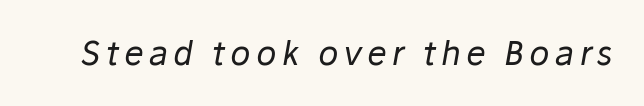
No heavy texture on the line: the type isn't bold. A typesetter would call this proportional, since set widths differ per character. Descender tails drop into unmarked territory. The axis of the letterforms is tilted away from vertical.
